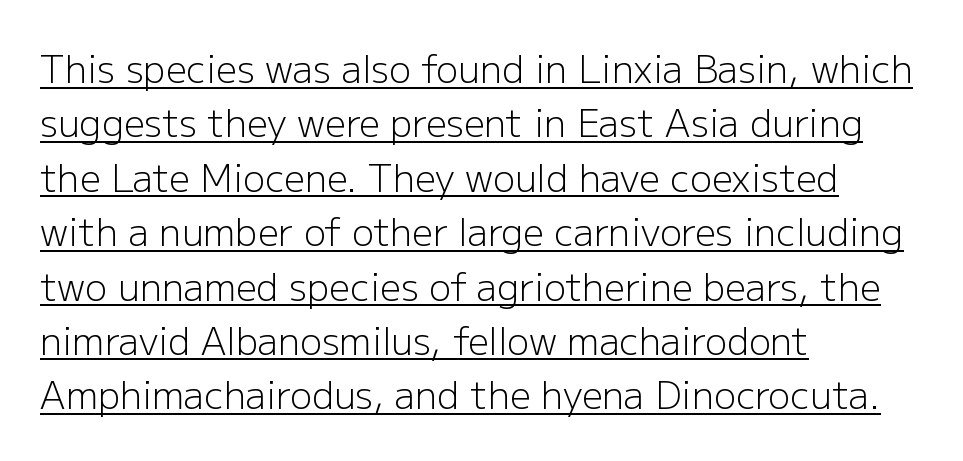
Q: Is the text bold? A: No.
Q: Is the text italic (slanted)? A: No, it is upright.
Q: Is the typeface a serif or a sans-serif typeface? A: Sans-serif.
Q: Is the text underlined? A: Yes.
Q: How is the paragraph aligned? A: Left-aligned.
Q: Is the spacing between letters normal or unusually wide? A: Normal.
Q: Is the spacing between lines tight, normal or loose? A: Normal.
Q: Width (condensed, normal, or wide)? A: Normal.
Q: Stroke contrast? A: Low.
Q: x-height? A: Medium.
Q: Monospaced? A: No.
